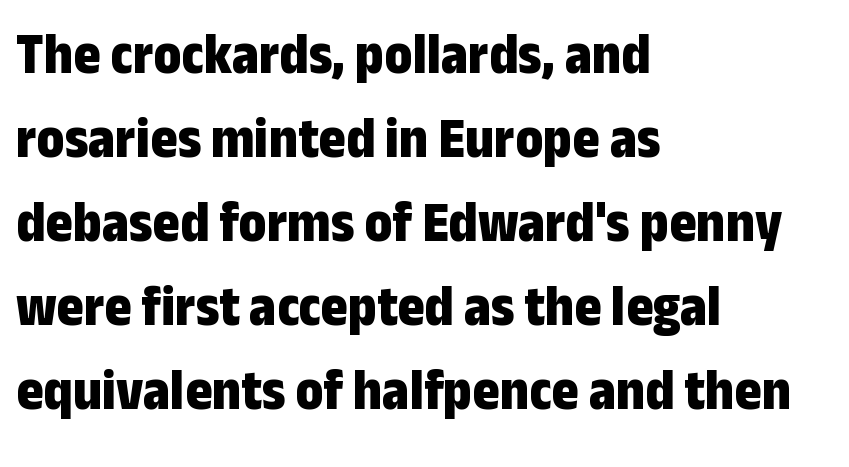
The image shows 58 px bold, condensed sans-serif type, upright; set left-aligned, normal line spacing (1.45x), normal letter spacing, not underlined; low stroke contrast and a medium x-height.
